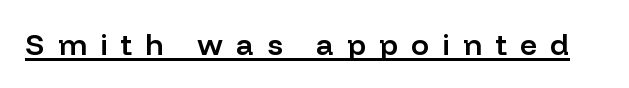
Q: Is the text bold? A: Semi-bold.
Q: Is the text italic (slanted)? A: No, it is upright.
Q: Is the typeface a serif or a sans-serif typeface? A: Sans-serif.
Q: Is the text underlined? A: Yes.
Q: Is the spacing between letters normal or unusually wide? A: Unusually wide.
Q: Width (condensed, normal, or wide)? A: Normal.
Q: Stroke contrast? A: Low.
Q: x-height? A: Medium.
Q: Monospaced? A: No.
